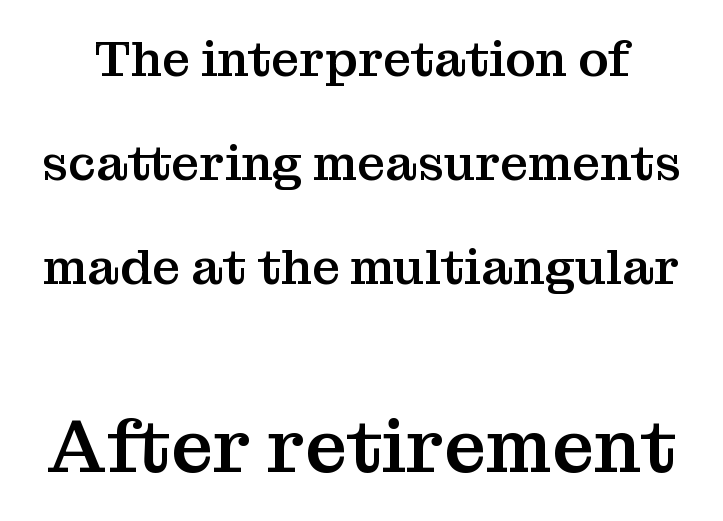
Ordinary non-slanted type is in use. The type family on display is of the serif kind. Block two is the big one; block one sits smaller above it. Letter spacing: default. The vertical gap from one line to the next is large. Has an underline been added? It has not.
